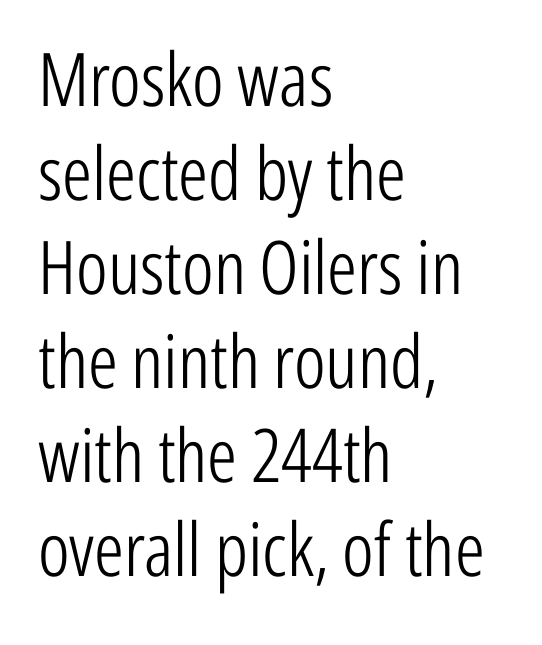
The image shows 74 px light, condensed sans-serif type, upright; set left-aligned, normal line spacing (1.27x), normal letter spacing, not underlined; low stroke contrast and a medium x-height.
